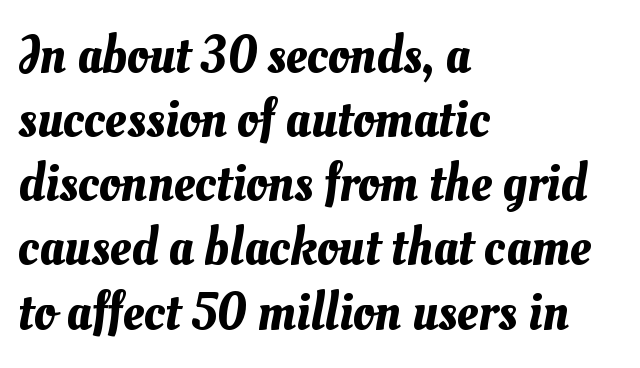
{"width": "normal", "stroke_contrast": "medium", "x_height": "small", "monospaced": "no", "underline": "no", "align": "left", "line_spacing_ratio": 1.21, "letter_spacing": "normal", "letter_spacing_em": 0.0, "glyph_px": 53}
